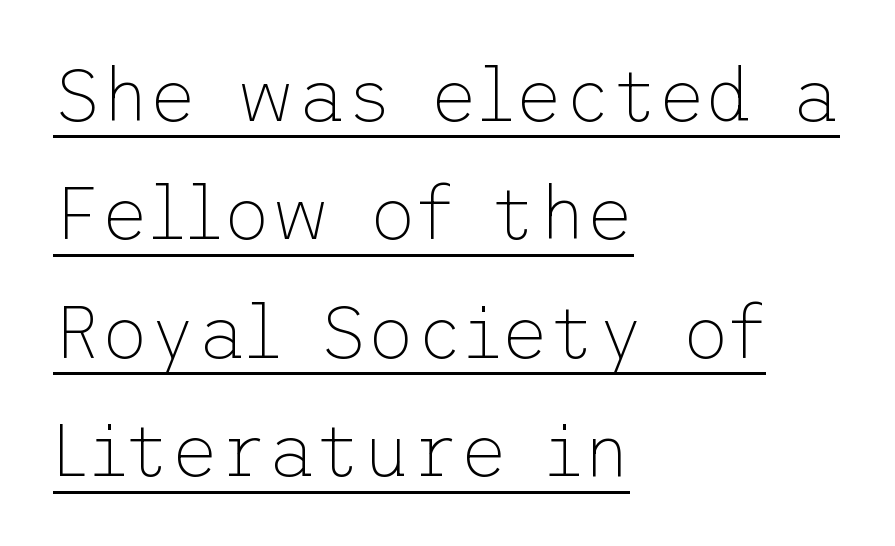
The image shows 74 px thin sans-serif type, upright; set left-aligned, normal line spacing (1.6x), normal letter spacing, underlined; low stroke contrast and a medium x-height.
